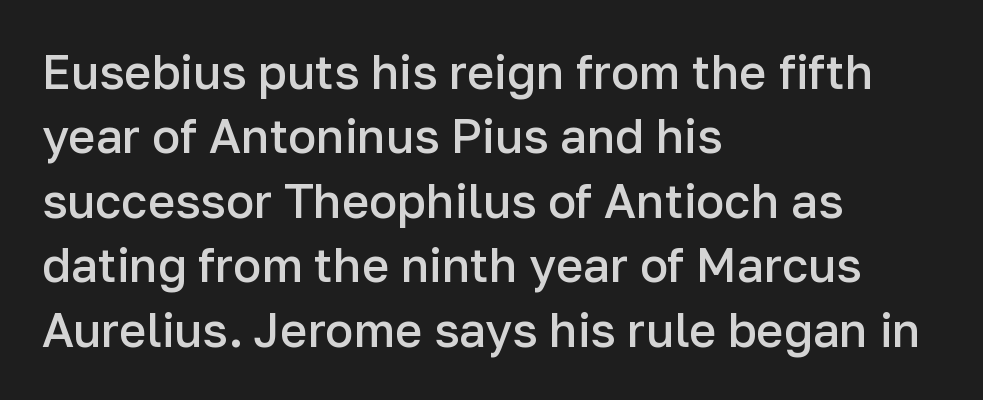
This is the in-between weight designers call semibold or demi. The compositor pushed each line to the left boundary. This rendering employs a face without finishing strokes, i.e., a sans-serif. Honestly, there is no underline to notice here at all. The letterforms sit shoulder to shoulder at normal distance. Do the letters lean? They stand straight.
